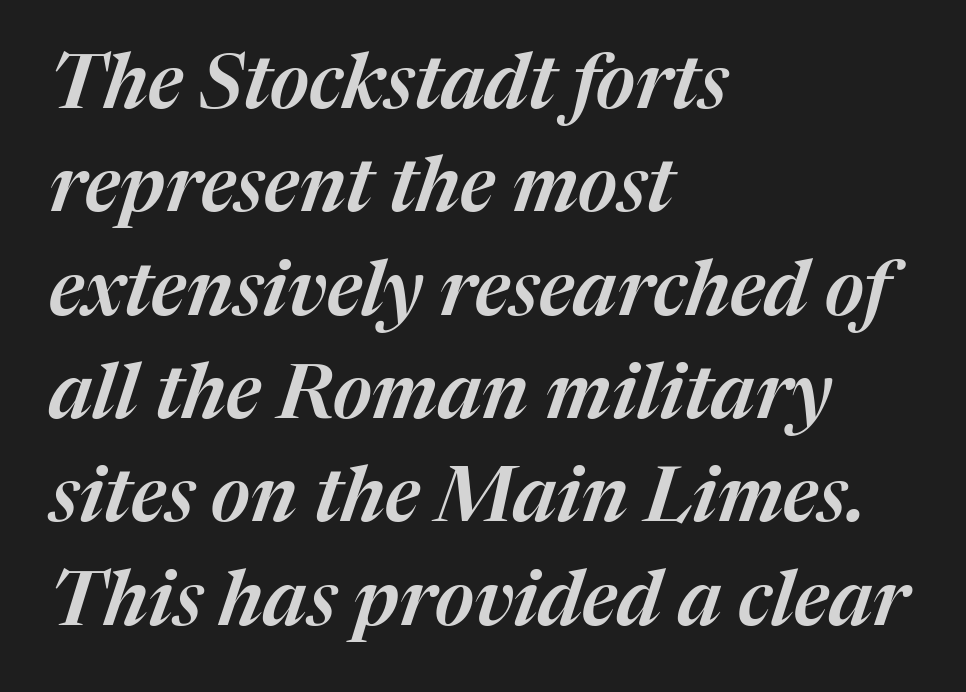
Q: Is the text italic (slanted)? A: Yes, it leans right by about 17 degrees.
Q: Is the text underlined? A: No.
Q: How is the paragraph aligned? A: Left-aligned.
Q: Is the spacing between letters normal or unusually wide? A: Normal.
Q: Is the spacing between lines tight, normal or loose? A: Normal.
Q: Width (condensed, normal, or wide)? A: Normal.
Q: Stroke contrast? A: Medium.
Q: x-height? A: Medium.
Q: Monospaced? A: No.
